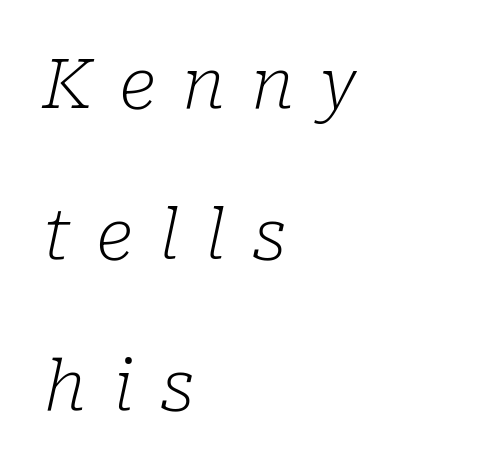
The specimen reads as italic at a glance. Yep, those are serifs on the letters. The space beneath each line is pristine and unruled. Typeset ragged right — the left edge is the straight one. How would I describe the line gaps? Wide and relaxed. Compared with typical body copy, the letter spacing here is much looser.
